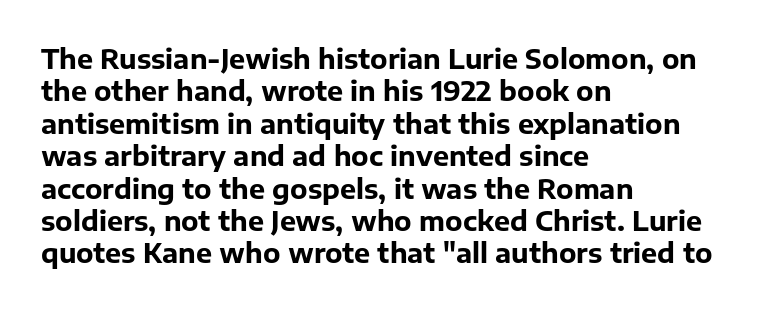
{"italic": "no", "bold": "yes", "underline": "no", "align": "left", "line_spacing_ratio": 1.2, "letter_spacing": "normal", "letter_spacing_em": 0.0, "glyph_px": 27}
